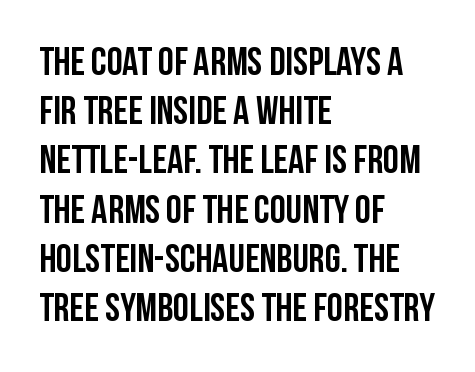
Q: Is the text italic (slanted)? A: No, it is upright.
Q: Is the typeface a serif or a sans-serif typeface? A: Sans-serif.
Q: Is the text underlined? A: No.
Q: How is the paragraph aligned? A: Left-aligned.
Q: Is the spacing between letters normal or unusually wide? A: Normal.
Q: Width (condensed, normal, or wide)? A: Condensed.
Q: Stroke contrast? A: Low.
Q: x-height? A: Large.
Q: Monospaced? A: No.
